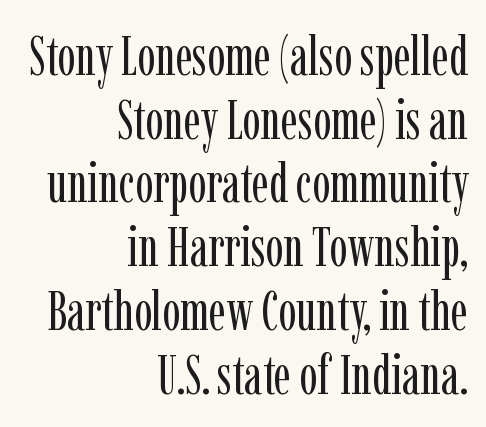
{"serif": "yes", "italic": "no", "bold": "no", "weight": "regular", "width": "condensed", "stroke_contrast": "low", "x_height": "medium", "monospaced": "no", "underline": "no", "align": "right", "line_spacing_ratio": 1.18, "letter_spacing": "normal", "letter_spacing_em": 0.0, "glyph_px": 54}
